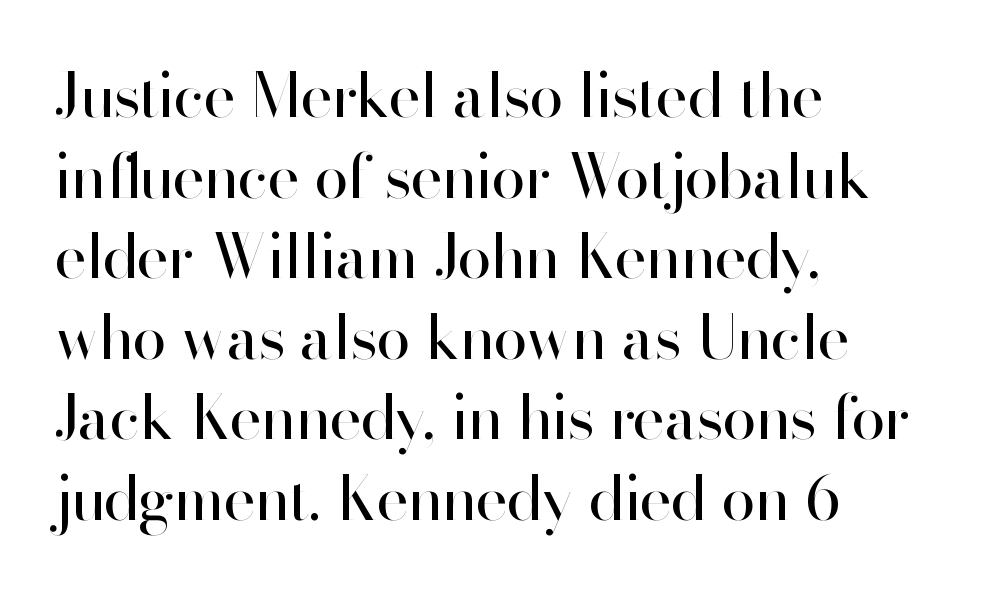
This is sans-serif lettering, the kind often seen on screens and signage. These lines are set flush left with a ragged right edge. Posture: vertical. The block of text has a typical density, with ordinary space between rows. Glance below the letters and you will spot only blank space.
